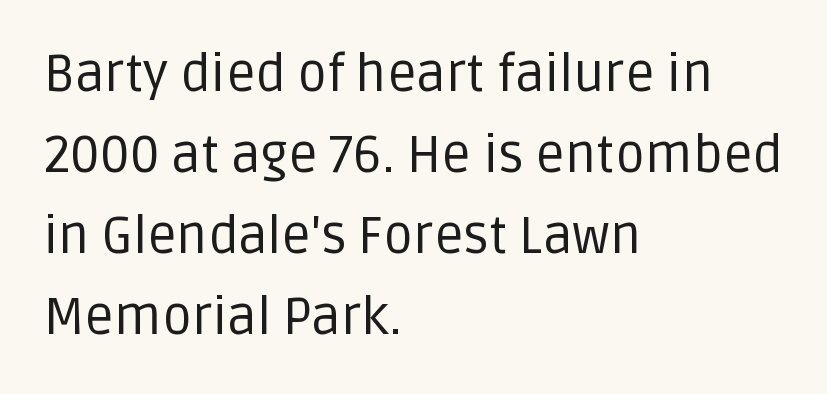
Has an underline been added? It has not. You could call the tracking neutral — neither tight nor loose. The compositor pushed each line to the left boundary. Think of a printed novel: that variable character pitch is what you see here. Regular leading. The specimen reads as upright at a glance.
